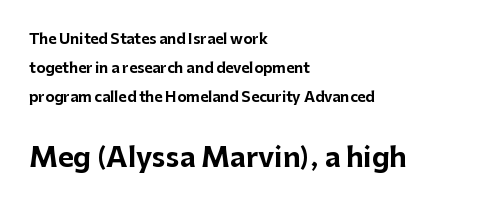
{"italic": "no", "bold": "yes", "underline": "no", "align": "left", "line_spacing": "loose", "line_spacing_ratio": 2.07, "letter_spacing": "normal", "letter_spacing_em": 0.0, "larger_block": "second", "size_ratio": 1.93, "glyph_px": 27}
